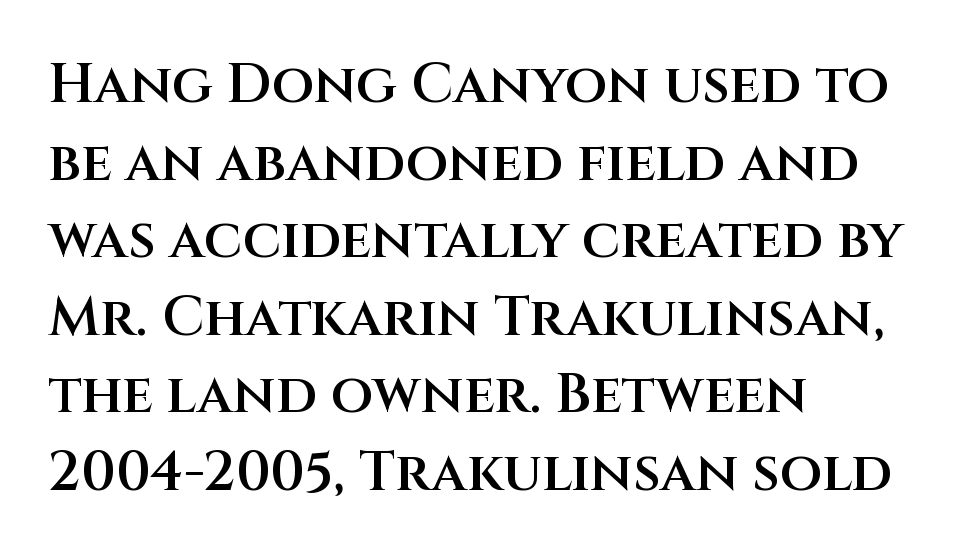
The image shows 55 px semibold sans-serif type, upright; set left-aligned, normal line spacing (1.41x), normal letter spacing, not underlined; medium stroke contrast and a large x-height.
